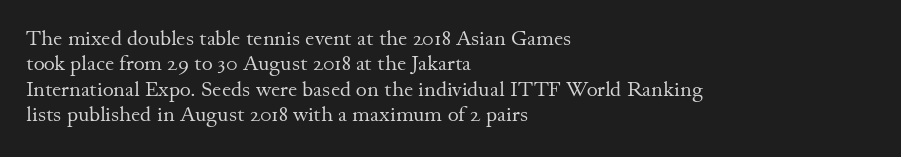
{"italic": "no", "bold": "no", "underline": "no", "align": "left", "line_spacing_ratio": 1.21, "letter_spacing": "normal", "letter_spacing_em": 0.0, "glyph_px": 21}
